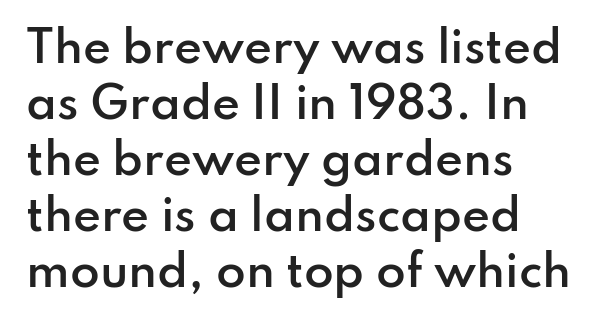
Whoever set this chose a conventional vertical rhythm. Caption: semibold face, moderately heavy strokes. Honestly, the letter spacing is just normal — you wouldn't notice it. This sample uses an upright cut, with every glyph sitting square on the baseline. Think of a printed novel: that variable character pitch is what you see here.
